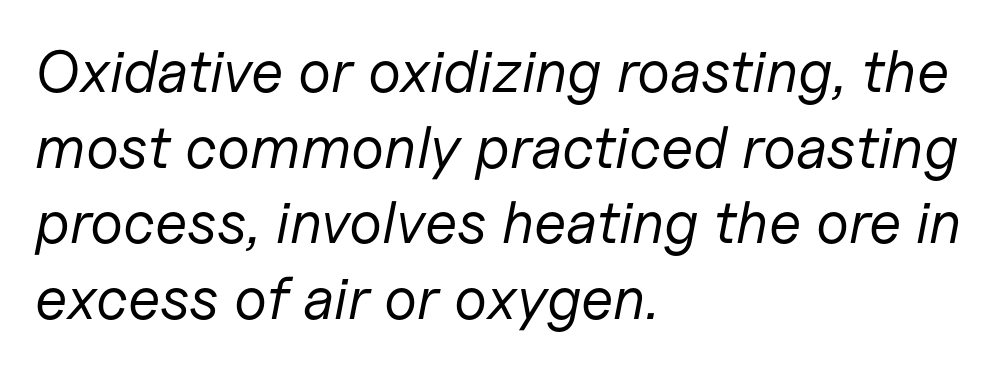
{"italic": "yes", "lean": "right", "slant_degrees": 11, "bold": "no", "weight": "regular", "width": "normal", "stroke_contrast": "low", "x_height": "medium", "monospaced": "no", "underline": "no", "align": "left", "line_spacing": "normal", "line_spacing_ratio": 1.28, "letter_spacing": "normal", "letter_spacing_em": 0.0, "glyph_px": 59}
